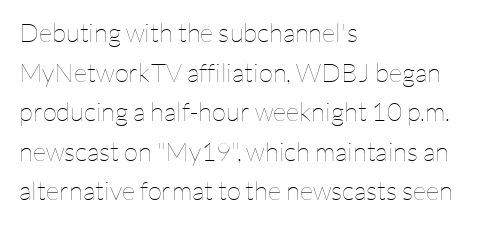
The block of text has a typical density, with ordinary space between rows. The line texture is even and compact thanks to regular tracking. Nothing heavy about these letters — not bold at all. Which margin do the lines hug? The left one — the right edge is uneven.
